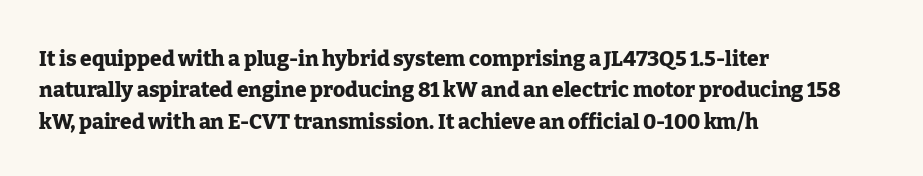
Set as a true bold cut, around the 700 mark. You can tell it's not italic because the verticals are truly vertical. Horizontally, the lines are justified to the leading edge only. Evenly set lines give the paragraph a standard silhouette. Just letters on the line, the space beneath them empty. Compared with typical body copy, the letter spacing here is the same.
